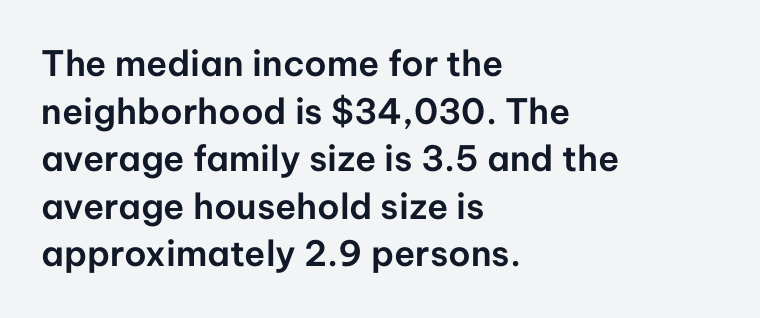
The image shows 35 px sans-serif type, upright; set left-aligned, normal line spacing (1.36x), normal letter spacing, not underlined; low stroke contrast and a medium x-height.
